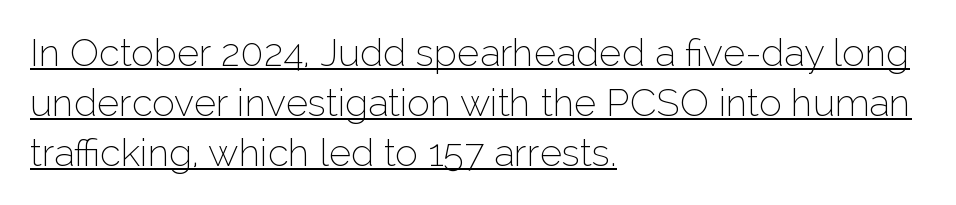
The image shows 38 px thin sans-serif type, upright; set left-aligned, normal line spacing (1.31x), normal letter spacing, underlined; low stroke contrast and a medium x-height.
